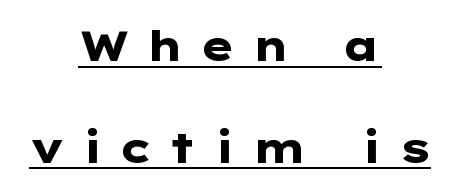
Posture: straight, roman, zero tilt. You can see a thin bar hugging the bottom of the glyphs. The characters display no serif detailing; their extremities are plain. The lines in this sample share a center point and differ in where they start and stop. Between one letter and the next there's a generous, obvious gap.
